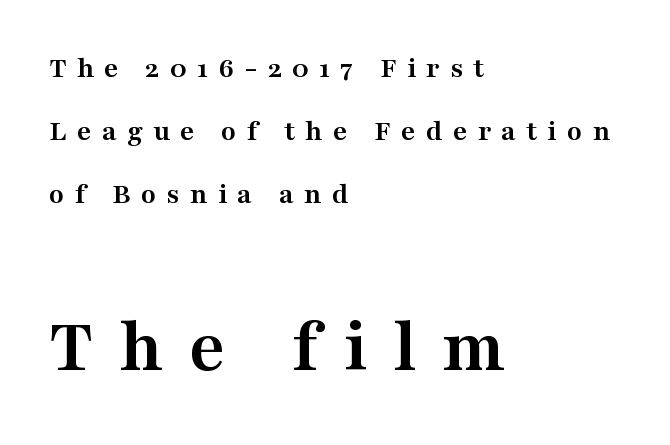
Heft: maximum for text — a bold. The second block has been scaled up relative to the first. The designer dialed line spacing up above the default. Spacing between characters has been opened up far beyond the box default. All the whitespace from short lines collects on the right.
